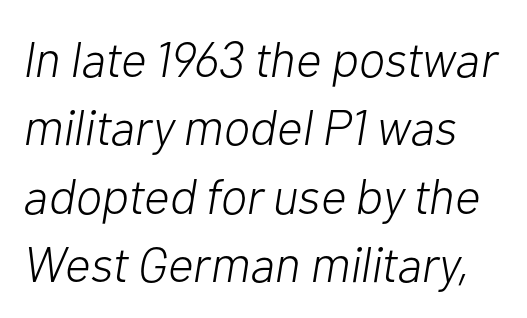
Q: Is the text bold? A: No.
Q: Is the text italic (slanted)? A: Yes, it leans right by about 10 degrees.
Q: Is the text underlined? A: No.
Q: Is the spacing between letters normal or unusually wide? A: Normal.
Q: Is the spacing between lines tight, normal or loose? A: Normal.
Q: Width (condensed, normal, or wide)? A: Normal.
Q: Stroke contrast? A: Low.
Q: x-height? A: Medium.
Q: Monospaced? A: No.
